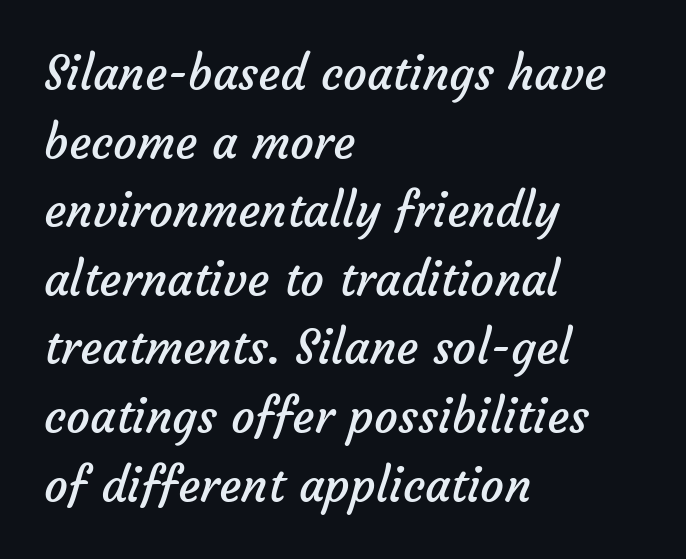
The image shows 47 px regular-weight sans-serif type; set left-aligned, normal line spacing (1.46x), normal letter spacing, not underlined; low stroke contrast and a medium x-height.
